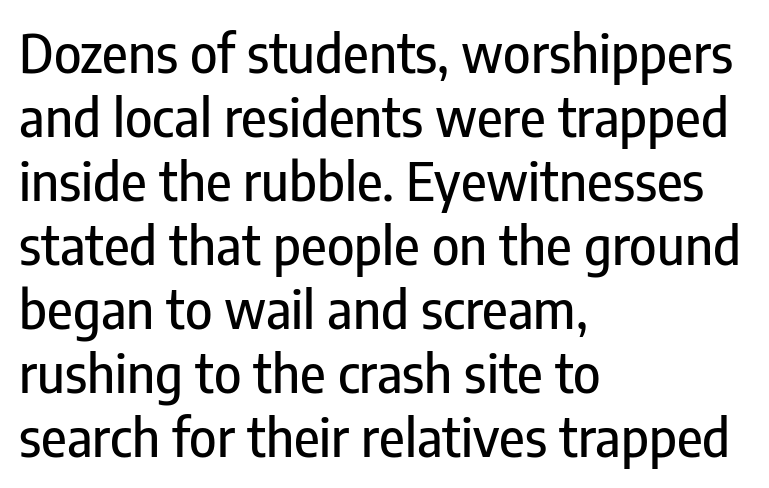
Q: Is the text italic (slanted)? A: No, it is upright.
Q: Is the typeface a serif or a sans-serif typeface? A: Sans-serif.
Q: Is the text underlined? A: No.
Q: How is the paragraph aligned? A: Left-aligned.
Q: Is the spacing between letters normal or unusually wide? A: Normal.
Q: Width (condensed, normal, or wide)? A: Condensed.
Q: Stroke contrast? A: Low.
Q: x-height? A: Medium.
Q: Monospaced? A: No.
